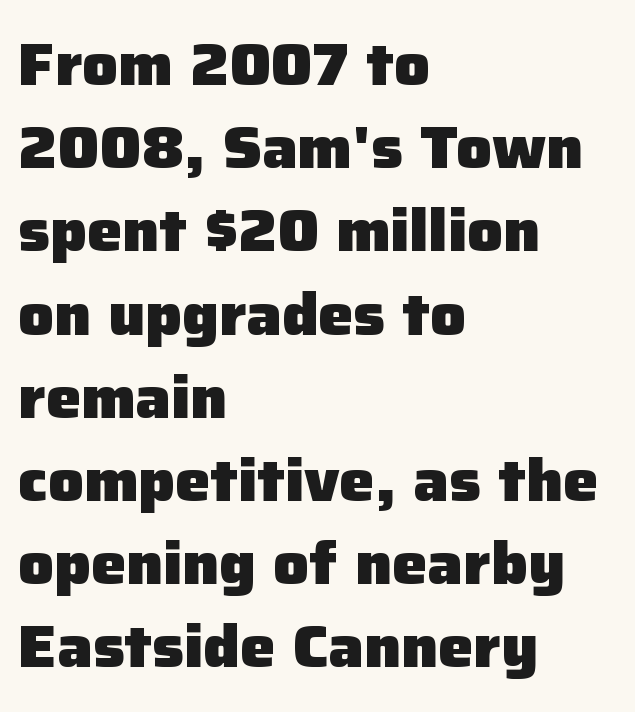
{"serif": "no", "italic": "no", "bold": "yes", "weight": "heavy", "width": "normal", "stroke_contrast": "low", "x_height": "medium", "monospaced": "no", "underline": "no", "align": "left", "line_spacing": "normal", "line_spacing_ratio": 1.41, "letter_spacing": "normal", "letter_spacing_em": 0.0, "glyph_px": 59}
